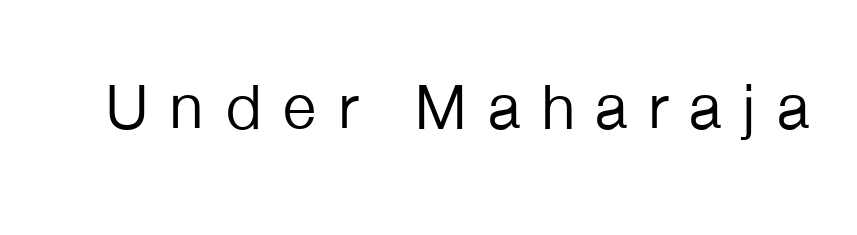
On a weight scale, this lands at 450 or below. Think of a printed novel: that variable character pitch is what you see here. Just letters on the line, the space beneath them empty. Look at the bottom of the vertical strokes: they stop flat, with no serifs. Do the letters lean? They stand straight. Inter-character spacing is expanded well beyond the font's built-in metrics.
